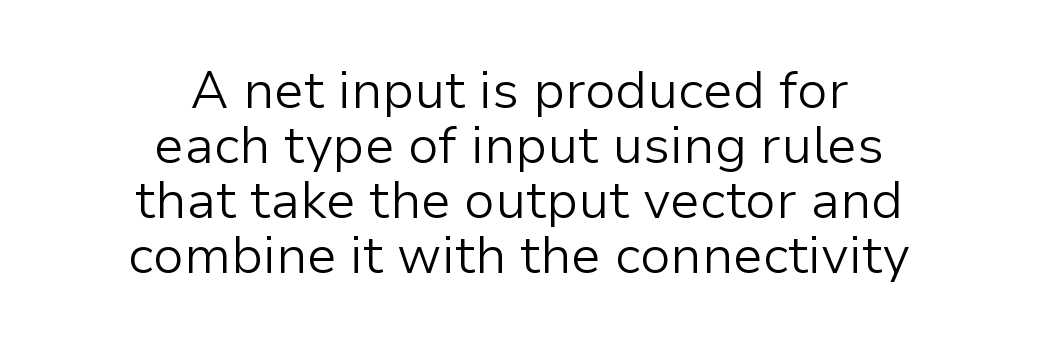
This sample uses an upright cut, with every glyph sitting square on the baseline. No word sits above an underline. To sum up the face: it is a sans, with no serifs. Is this a fixed-width face? No — the glyphs have proportional, varying widths.
